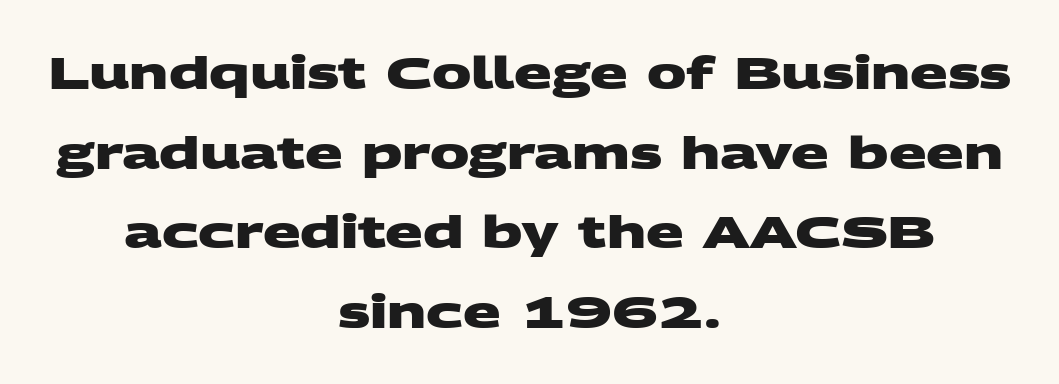
{"serif": "no", "bold": "yes", "weight": "heavy", "width": "wide", "stroke_contrast": "medium", "x_height": "large", "monospaced": "no", "underline": "no", "align": "center", "line_spacing_ratio": 1.81, "letter_spacing": "normal", "letter_spacing_em": 0.0, "glyph_px": 44}
